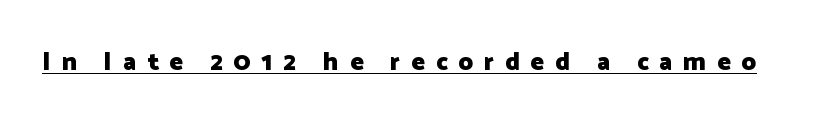
{"italic": "no", "bold": "yes", "underline": "yes", "letter_spacing": "wide", "letter_spacing_em": 0.44, "glyph_px": 25}
